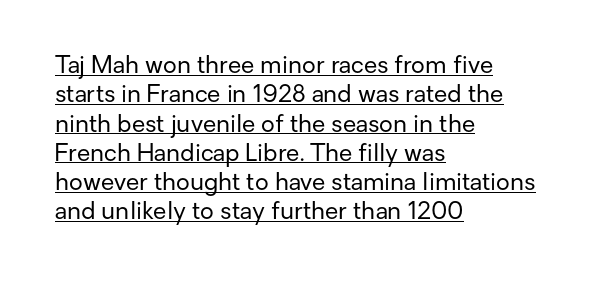
The image shows 24 px text type, upright; set left-aligned, line spacing 1.22x, normal letter spacing, underlined.
